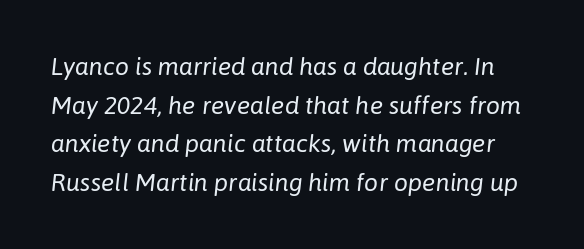
The image shows 25 px text type, italic (leaning right); set normal line spacing (1.55x), normal letter spacing, not underlined.
